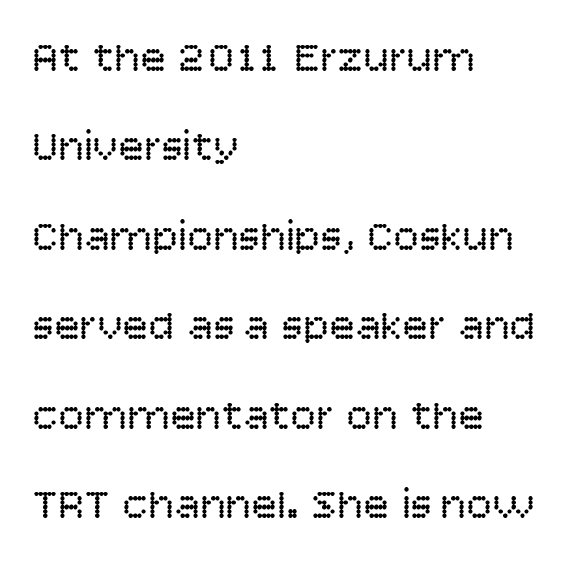
Ink coverage per letter is moderate at most. Regarding leading, the lines here are spaced well apart. Each row of text sits above clean, open space. Are there feet on the stems? There aren't — it's a sans.
